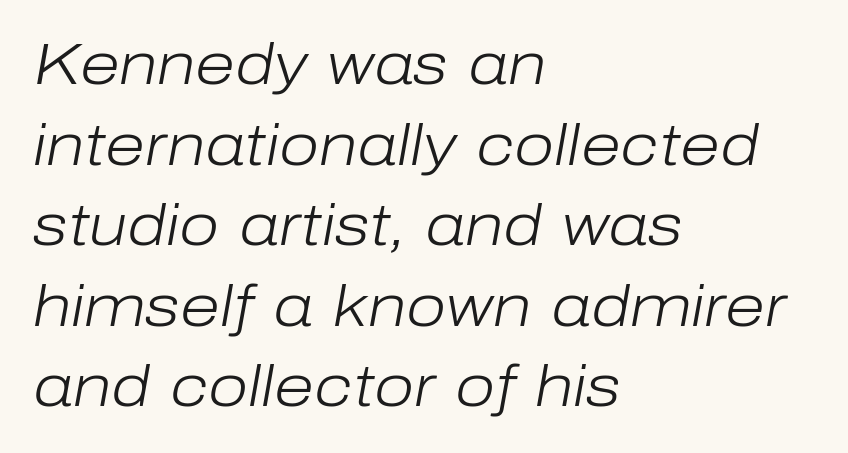
Q: Is the text bold? A: No.
Q: Is the text italic (slanted)? A: Yes, it leans right by about 10 degrees.
Q: Is the text underlined? A: No.
Q: How is the paragraph aligned? A: Left-aligned.
Q: Is the spacing between letters normal or unusually wide? A: Normal.
Q: Is the spacing between lines tight, normal or loose? A: Normal.
Q: Width (condensed, normal, or wide)? A: Normal.
Q: Stroke contrast? A: Low.
Q: x-height? A: Medium.
Q: Monospaced? A: No.
